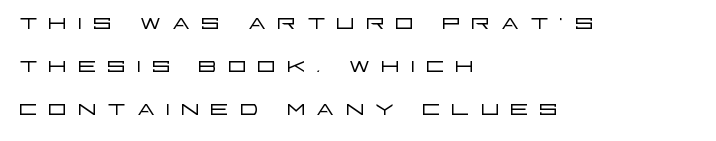
Character widths vary here, with narrow letters taking less room than wide ones. The strokes carry an ordinary text weight at most. Lines of text with bare space underneath. How would I describe the line gaps? Plain and ordinary.
